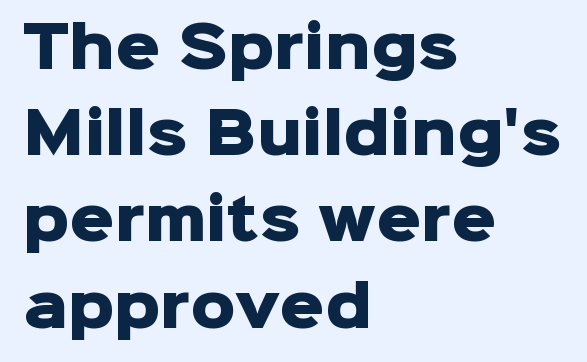
Q: Is the text bold? A: Yes.
Q: Is the text italic (slanted)? A: No, it is upright.
Q: Is the typeface a serif or a sans-serif typeface? A: Sans-serif.
Q: Is the text underlined? A: No.
Q: How is the paragraph aligned? A: Left-aligned.
Q: Is the spacing between letters normal or unusually wide? A: Normal.
Q: Is the spacing between lines tight, normal or loose? A: Normal.
Q: Width (condensed, normal, or wide)? A: Normal.
Q: Stroke contrast? A: Low.
Q: x-height? A: Medium.
Q: Monospaced? A: No.
